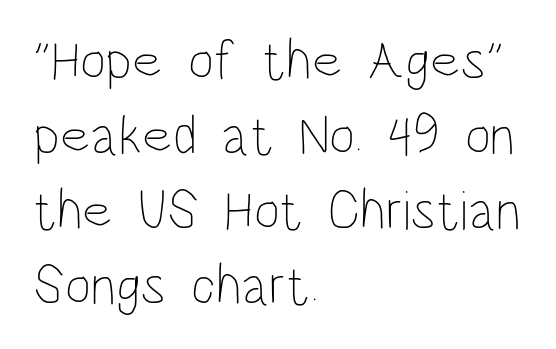
Stems and bowls with no extra thickness — not bold. Varying glyph widths throughout — classic text-font behaviour. Tall strokes in this sample are plumb rather than angled. Compared with typical body copy, the letter spacing here is the same.
